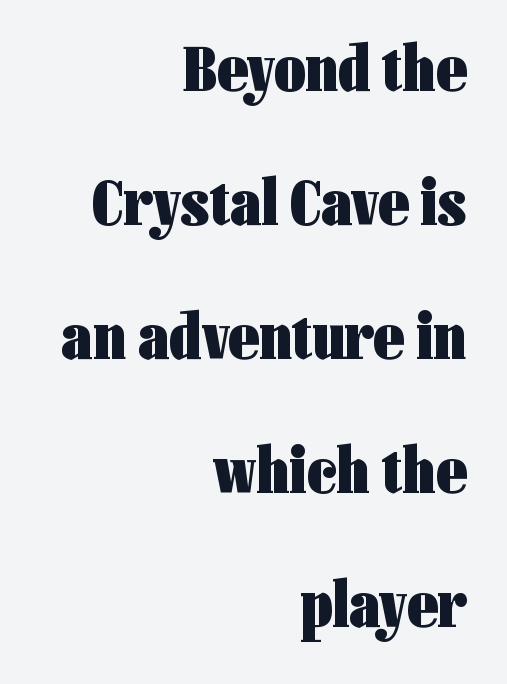
The image shows 67 px heavy, condensed sans-serif type, upright; set right-aligned, loose line spacing (2.0x), normal letter spacing, not underlined; low stroke contrast and a medium x-height.
